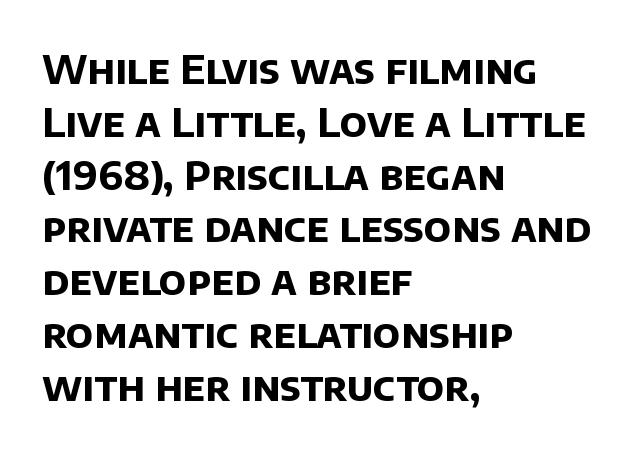
{"serif": "no", "bold": "yes", "weight": "bold", "width": "normal", "stroke_contrast": "low", "x_height": "large", "monospaced": "no", "underline": "no", "align": "left", "line_spacing": "normal", "line_spacing_ratio": 1.32, "letter_spacing": "normal", "letter_spacing_em": 0.0, "glyph_px": 40}
